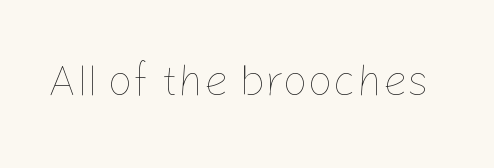
Tracking value appears to be zero — textbook default spacing. This sample has the flowing, uneven cadence of proportional lettering. The font's upright variant was chosen for this text. The area under the type is left untouched.
